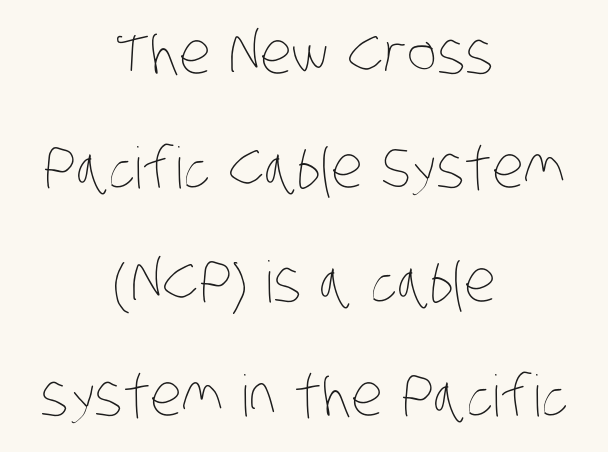
Q: Is the text bold? A: No.
Q: Is the text underlined? A: No.
Q: How is the paragraph aligned? A: Centered.
Q: Is the spacing between letters normal or unusually wide? A: Normal.
Q: Is the spacing between lines tight, normal or loose? A: Loose.
Q: Width (condensed, normal, or wide)? A: Condensed.
Q: Stroke contrast? A: Low.
Q: x-height? A: Large.
Q: Monospaced? A: No.
